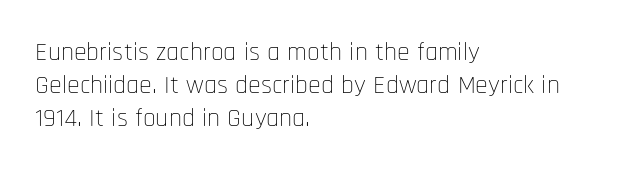
The image shows 26 px text type, upright; set left-aligned, normal line spacing (1.27x), normal letter spacing, not underlined.
